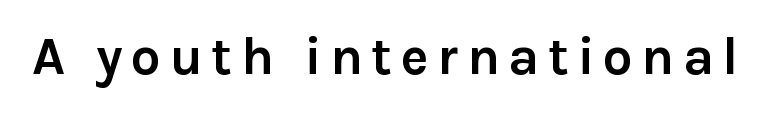
{"serif": "no", "italic": "no", "bold": "yes", "weight": "semibold", "width": "normal", "stroke_contrast": "low", "x_height": "medium", "monospaced": "no", "underline": "no", "glyph_px": 53}
